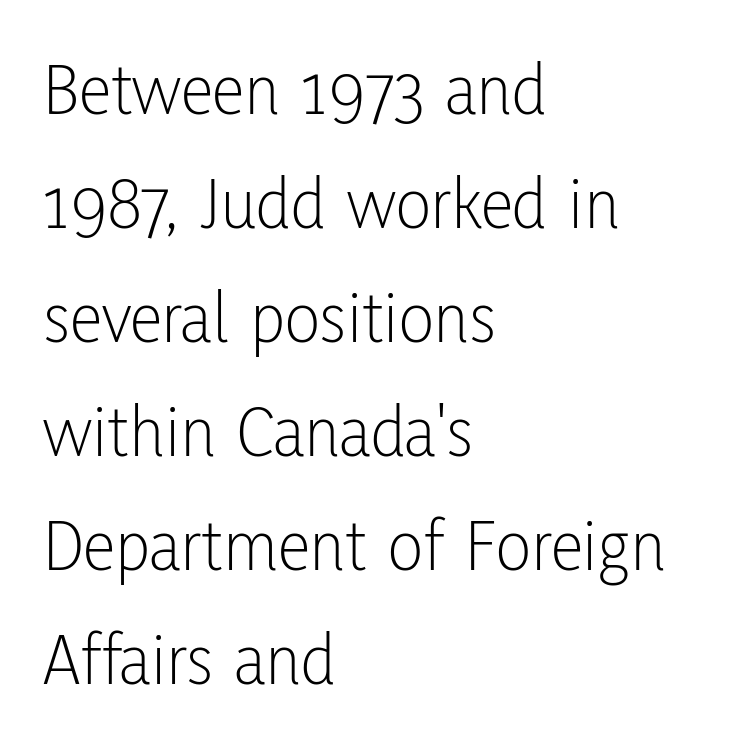
The image shows 74 px light, condensed sans-serif type, upright; set left-aligned, normal line spacing (1.54x), normal letter spacing, not underlined; low stroke contrast and a medium x-height.
